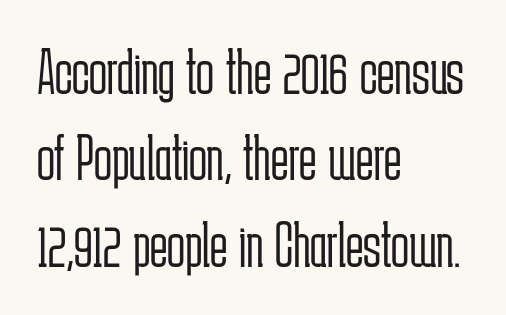
{"serif": "no", "italic": "no", "bold": "no", "weight": "light", "width": "condensed", "stroke_contrast": "low", "x_height": "medium", "monospaced": "no", "underline": "no", "align": "left", "line_spacing": "normal", "line_spacing_ratio": 1.31, "letter_spacing": "normal", "letter_spacing_em": 0.0, "glyph_px": 66}
